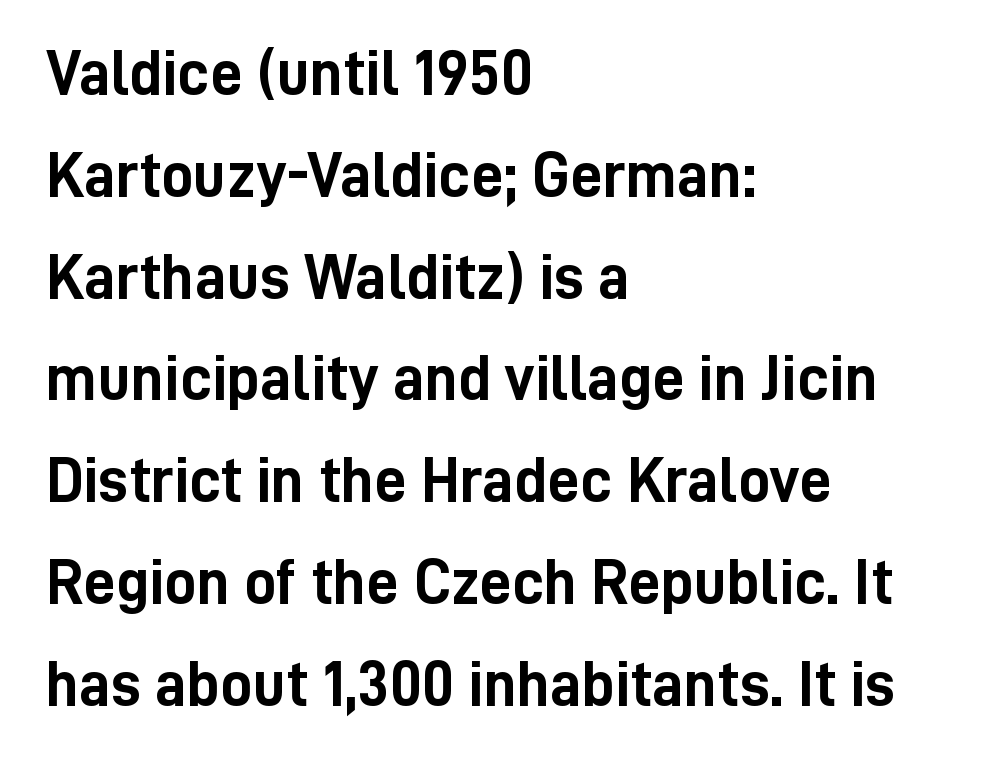
The image shows 64 px semibold, condensed sans-serif type, upright; set left-aligned, normal line spacing (1.59x), normal letter spacing, not underlined; low stroke contrast and a medium x-height.
